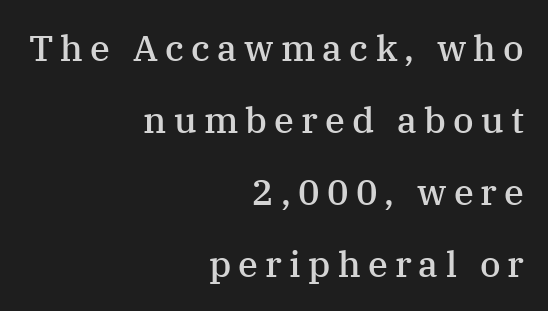
The image shows 36 px semibold serif type, upright; set right-aligned, loose line spacing (2.0x), unusually wide letter spacing (+0.2 em), not underlined; medium stroke contrast and a medium x-height.
